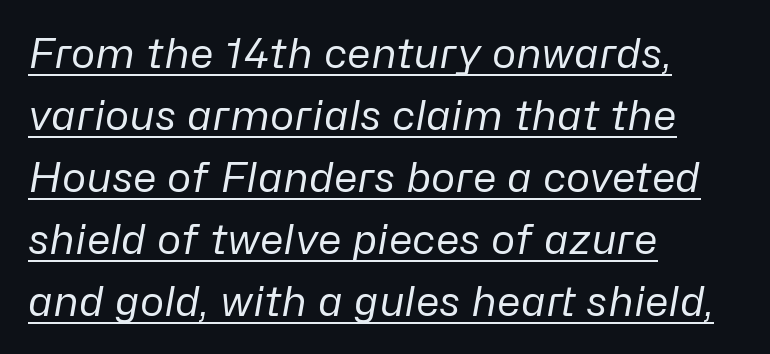
Inter-character spacing is left at the font's built-in metrics. Does a line run under the words? Yes, clearly. How would I describe the line gaps? Plain and ordinary. Ink coverage per letter is moderate at most.
